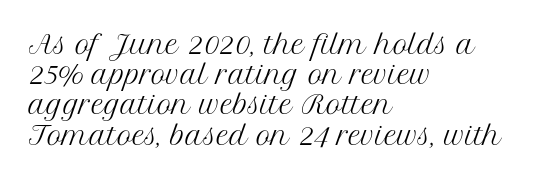
{"bold": "no", "underline": "no", "align": "left", "line_spacing_ratio": 1.21, "letter_spacing": "normal", "letter_spacing_em": 0.0, "glyph_px": 25}
